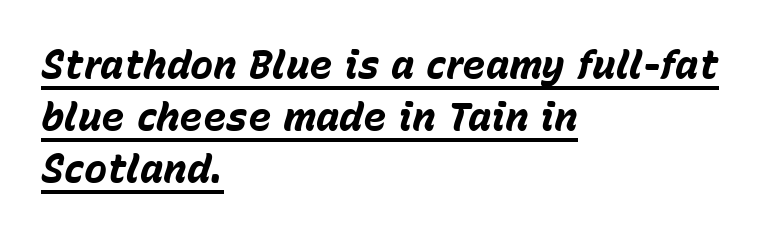
The image shows 39 px bold type, italic (leaning right); set left-aligned, normal line spacing (1.33x), normal letter spacing, underlined; low stroke contrast and a medium x-height.
